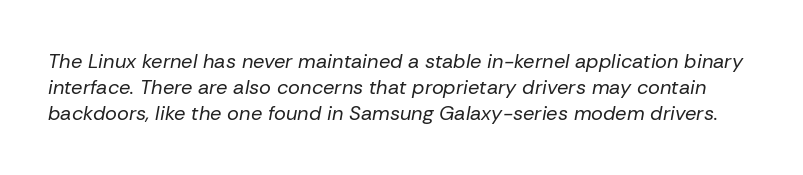
{"italic": "yes", "lean": "right", "slant_degrees": 10, "bold": "no", "underline": "no", "line_spacing": "normal", "line_spacing_ratio": 1.29, "letter_spacing": "normal", "letter_spacing_em": 0.0, "glyph_px": 20}
